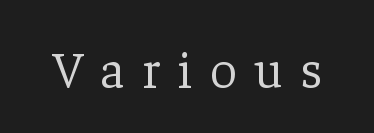
Q: Is the text bold? A: No.
Q: Is the text italic (slanted)? A: No, it is upright.
Q: Is the typeface a serif or a sans-serif typeface? A: Serif.
Q: Is the text underlined? A: No.
Q: Is the spacing between letters normal or unusually wide? A: Unusually wide.
Q: Width (condensed, normal, or wide)? A: Normal.
Q: Stroke contrast? A: Low.
Q: x-height? A: Medium.
Q: Monospaced? A: No.
